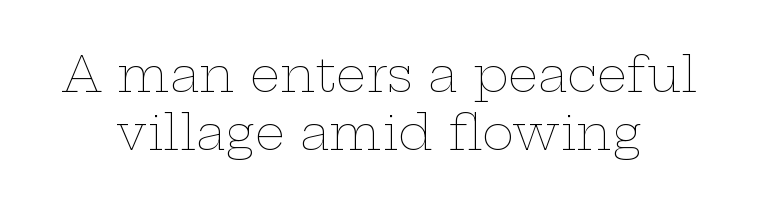
The image shows 48 px thin, wide type, upright; set centered, line spacing 1.2x, normal letter spacing, not underlined; low stroke contrast and a medium x-height.
